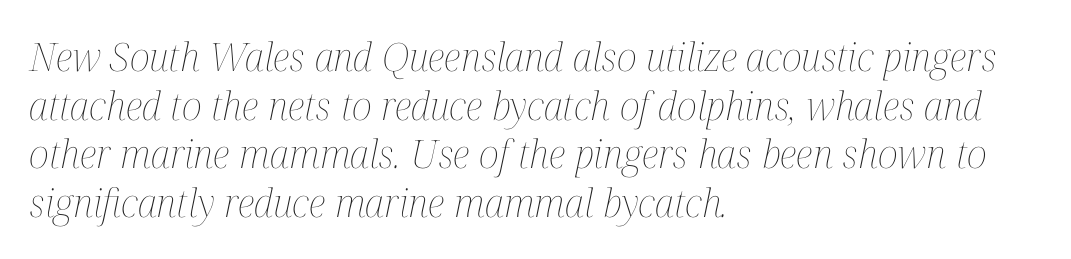
{"italic": "yes", "lean": "right", "slant_degrees": 12, "bold": "no", "weight": "thin", "width": "condensed", "stroke_contrast": "medium", "x_height": "medium", "monospaced": "no", "underline": "no", "align": "left", "line_spacing": "normal", "line_spacing_ratio": 1.25, "letter_spacing": "normal", "letter_spacing_em": 0.0, "glyph_px": 39}
